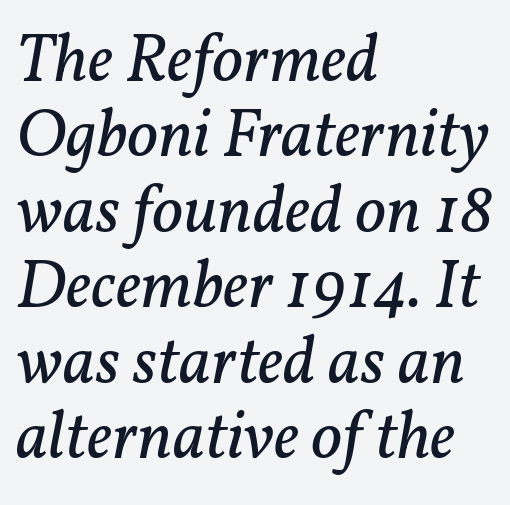
{"serif": "yes", "italic": "yes", "lean": "right", "slant_degrees": 11, "bold": "no", "weight": "regular", "width": "normal", "stroke_contrast": "low", "x_height": "medium", "monospaced": "no", "underline": "no", "align": "left", "line_spacing": "tight", "line_spacing_ratio": 1.11, "letter_spacing": "normal", "letter_spacing_em": 0.0, "glyph_px": 68}
